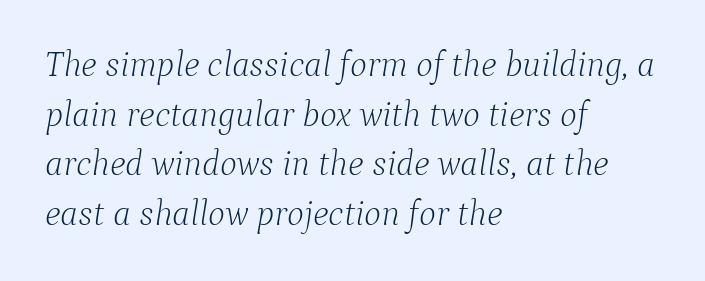
This rendering features lettering with no underline. Casual observation: everything's shoved over to the left. How would I describe the line gaps? Plain and ordinary. When letters slant like this, we call the style italic. Compared with a typical body face, this is equally light or lighter still.
